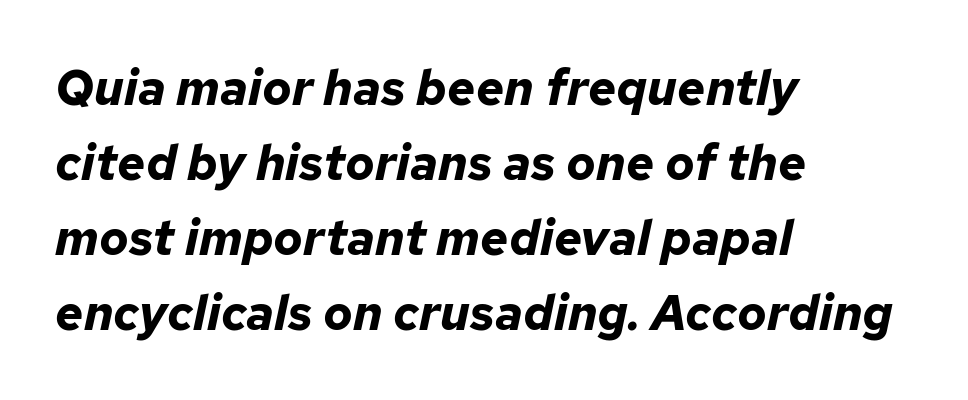
Q: Is the text bold? A: Yes.
Q: Is the text italic (slanted)? A: Yes, it leans right by about 12 degrees.
Q: Is the text underlined? A: No.
Q: How is the paragraph aligned? A: Left-aligned.
Q: Is the spacing between letters normal or unusually wide? A: Normal.
Q: Is the spacing between lines tight, normal or loose? A: Normal.
Q: Width (condensed, normal, or wide)? A: Normal.
Q: Stroke contrast? A: Low.
Q: x-height? A: Medium.
Q: Monospaced? A: No.
